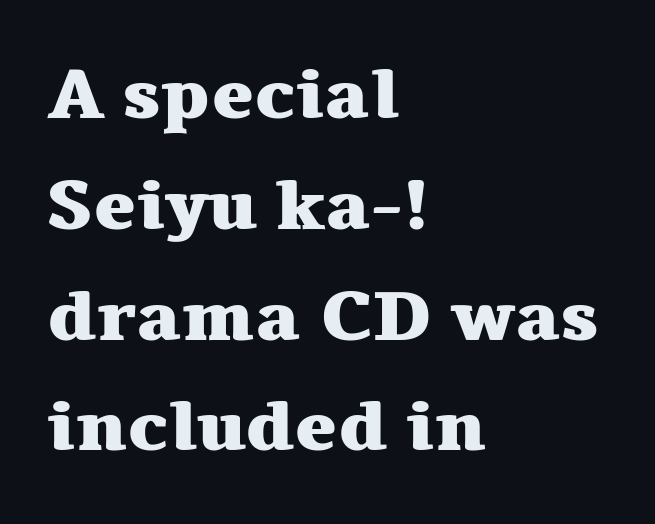
Q: Is the text bold? A: Yes.
Q: Is the text italic (slanted)? A: No, it is upright.
Q: Is the typeface a serif or a sans-serif typeface? A: Serif.
Q: Is the text underlined? A: No.
Q: How is the paragraph aligned? A: Left-aligned.
Q: Is the spacing between letters normal or unusually wide? A: Normal.
Q: Is the spacing between lines tight, normal or loose? A: Normal.
Q: Width (condensed, normal, or wide)? A: Wide.
Q: Stroke contrast? A: Medium.
Q: x-height? A: Medium.
Q: Monospaced? A: No.
